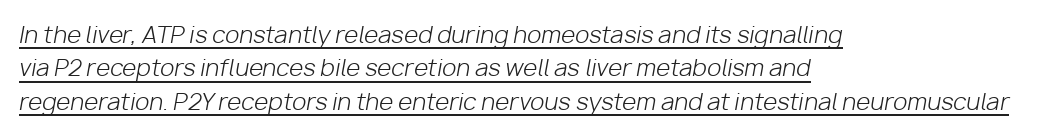
The image shows 23 px text type, italic (leaning right); set left-aligned, normal line spacing (1.45x), normal letter spacing, underlined.
